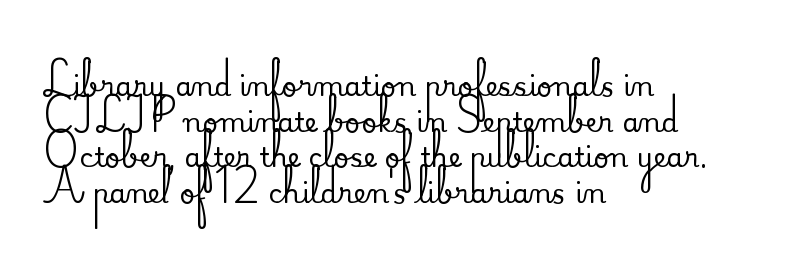
The image shows 27 px text type, upright; set left-aligned, normal line spacing (1.32x), normal letter spacing, not underlined.
